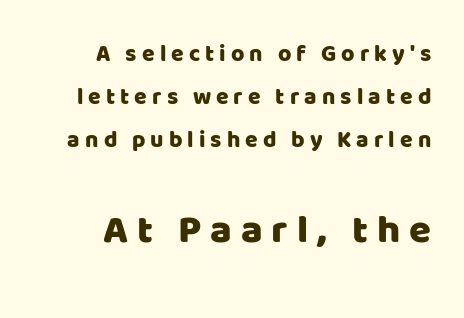
{"serif": "no", "italic": "no", "width": "normal", "stroke_contrast": "low", "x_height": "large", "monospaced": "no", "underline": "no", "align": "right", "line_spacing_ratio": 1.87, "letter_spacing": "wide", "letter_spacing_em": 0.22, "larger_block": "second", "size_ratio": 1.74, "glyph_px": 40}
